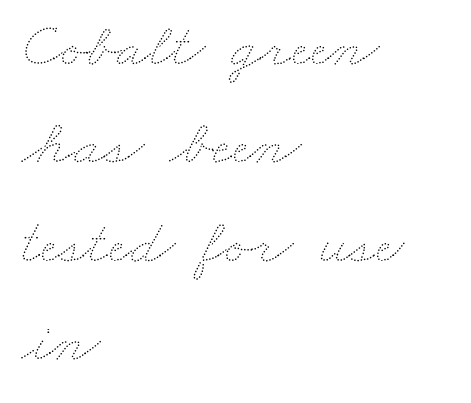
The image shows 63 px thin, wide type; set left-aligned, normal line spacing (1.56x), normal letter spacing, not underlined; medium stroke contrast and a small x-height.
